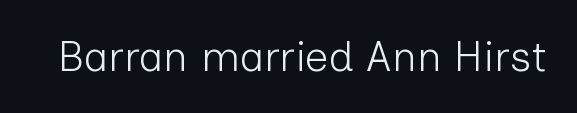
Descender tails drop into unmarked territory. The typeface chosen for these lines omits serifs. This is not heavy type; no bold has been used. Observe the ordinary spacing: letters are neighbours, not strangers. Tall strokes in this sample are plumb rather than angled.
